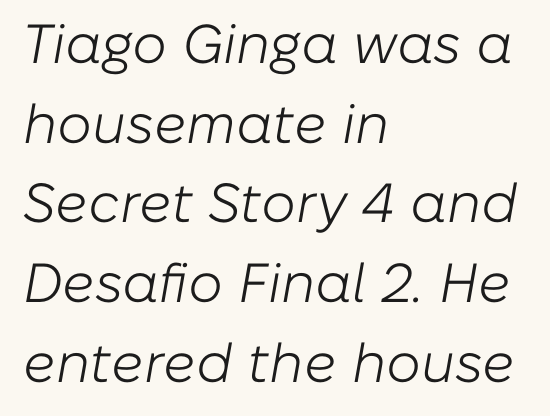
The image shows 55 px light type, italic (leaning right); set left-aligned, normal line spacing (1.45x), normal letter spacing, not underlined; low stroke contrast and a medium x-height.
